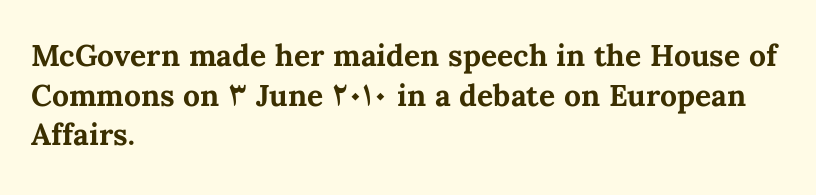
The letters sit at their default tracking, neither squeezed nor spread. Normally led — the rows are evenly, conventionally spaced. A classic flush-left, rag-right setting is used for this passage. Notice how thick the strokes are: this is what a full bold looks like. Spacing verdict: proportional, widths tailored to each character.
